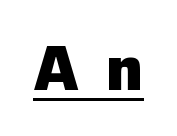
The image shows 64 px heavy sans-serif type, upright; set unusually wide letter spacing (+0.43 em), underlined; low stroke contrast and a medium x-height.
